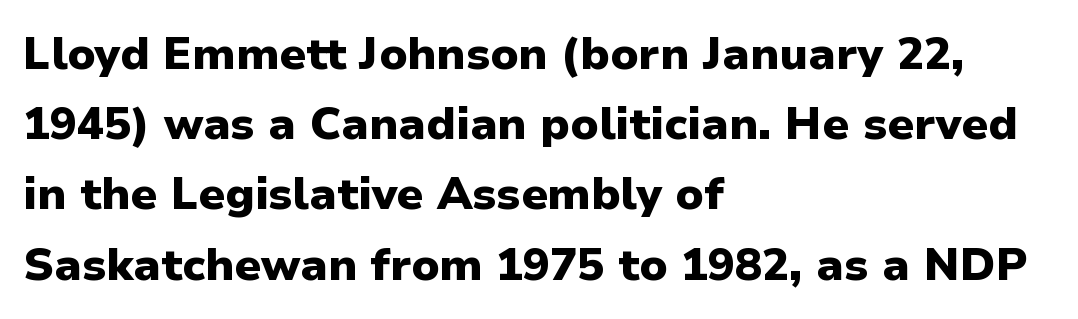
Q: Is the text bold? A: Yes.
Q: Is the text italic (slanted)? A: No, it is upright.
Q: Is the typeface a serif or a sans-serif typeface? A: Sans-serif.
Q: Is the text underlined? A: No.
Q: How is the paragraph aligned? A: Left-aligned.
Q: Is the spacing between letters normal or unusually wide? A: Normal.
Q: Is the spacing between lines tight, normal or loose? A: Normal.
Q: Width (condensed, normal, or wide)? A: Normal.
Q: Stroke contrast? A: Low.
Q: x-height? A: Medium.
Q: Monospaced? A: No.
